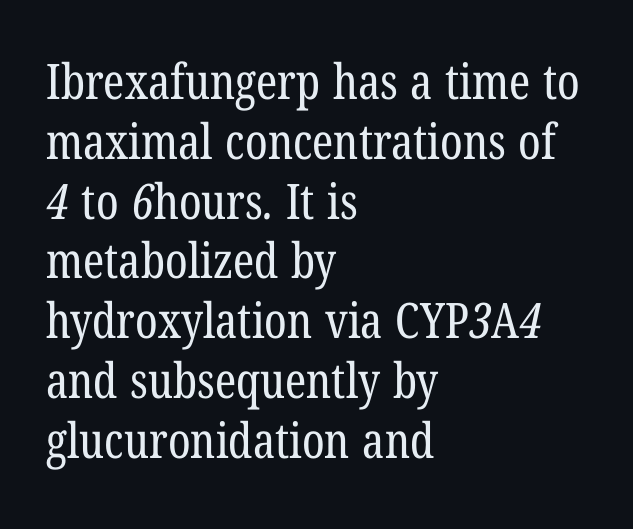
The image shows 49 px regular-weight, condensed serif type; set left-aligned, line spacing 1.22x, normal letter spacing, not underlined; low stroke contrast and a medium x-height.
